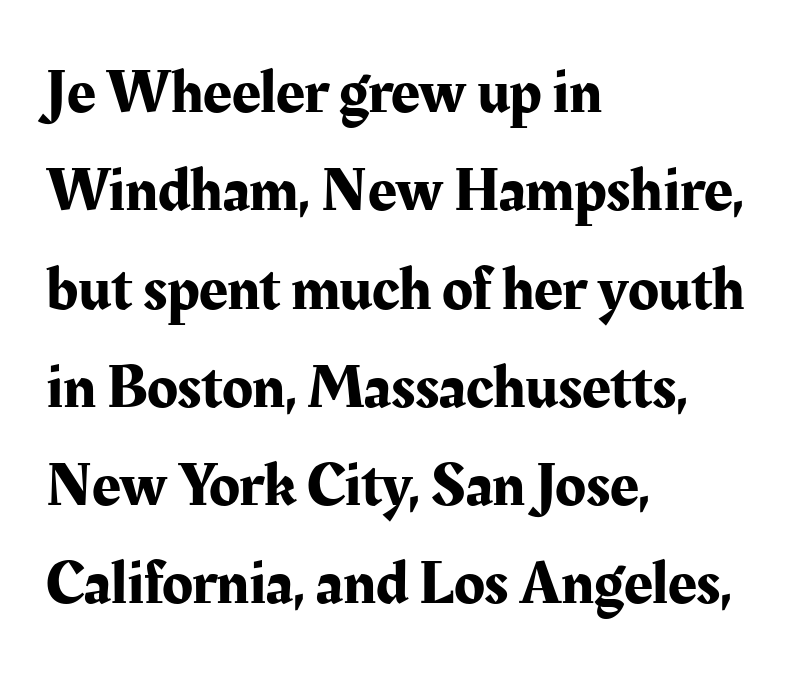
{"serif": "yes", "italic": "no", "width": "normal", "stroke_contrast": "medium", "x_height": "medium", "monospaced": "no", "underline": "no", "align": "left", "line_spacing": "normal", "line_spacing_ratio": 1.56, "letter_spacing": "normal", "letter_spacing_em": 0.0, "glyph_px": 63}
